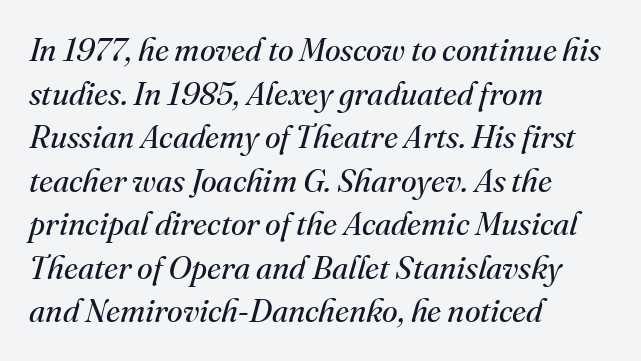
Evenly set lines give the paragraph a standard silhouette. Characters are canted at an angle relative to the baseline's perpendicular. Here the glyphs are tracked normally, forming tight word shapes. This is serif lettering, the kind often seen in printed books. Check the space under the baseline: it is left empty.
